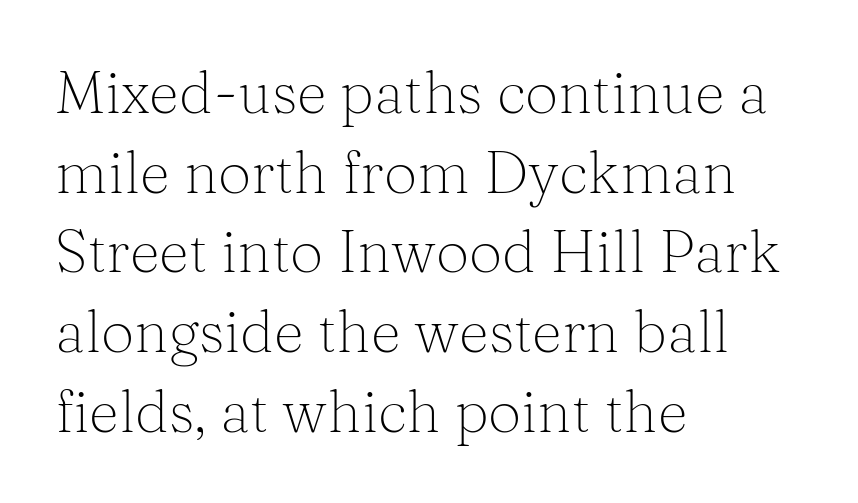
Q: Is the text bold? A: No.
Q: Is the text italic (slanted)? A: No, it is upright.
Q: Is the typeface a serif or a sans-serif typeface? A: Serif.
Q: Is the text underlined? A: No.
Q: How is the paragraph aligned? A: Left-aligned.
Q: Is the spacing between letters normal or unusually wide? A: Normal.
Q: Is the spacing between lines tight, normal or loose? A: Normal.
Q: Width (condensed, normal, or wide)? A: Normal.
Q: Stroke contrast? A: Medium.
Q: x-height? A: Medium.
Q: Monospaced? A: No.
